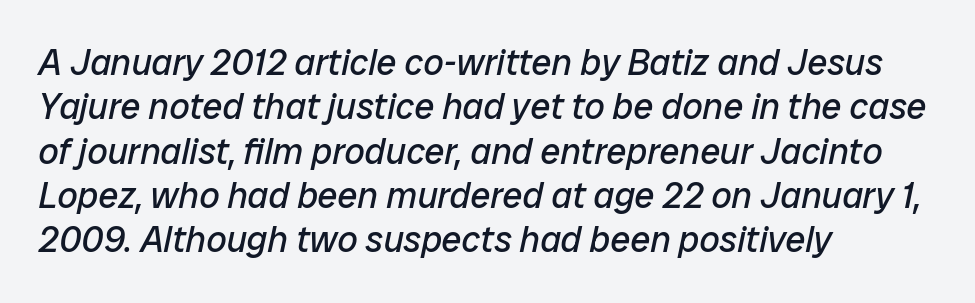
The face used here has a pronounced slope to its letters. The zone under the glyphs is completely vacant. This sample is left-justified, so line endings fall wherever the words run out. A typesetter would call this proportional, since set widths differ per character. Stem width sits at or under what a default text font uses. Observe the ordinary spacing: letters are neighbours, not strangers.
